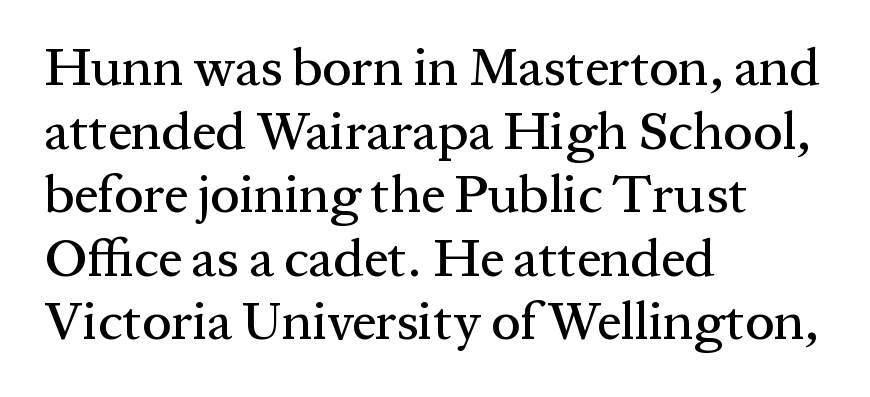
Q: Is the text italic (slanted)? A: No, it is upright.
Q: Is the typeface a serif or a sans-serif typeface? A: Serif.
Q: Is the text underlined? A: No.
Q: How is the paragraph aligned? A: Left-aligned.
Q: Is the spacing between letters normal or unusually wide? A: Normal.
Q: Width (condensed, normal, or wide)? A: Normal.
Q: Stroke contrast? A: Medium.
Q: x-height? A: Medium.
Q: Monospaced? A: No.
